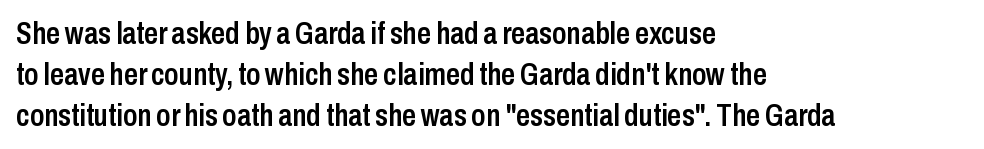
{"serif": "no", "italic": "no", "bold": "semi", "weight": "semibold", "width": "condensed", "stroke_contrast": "low", "x_height": "medium", "monospaced": "no", "underline": "no", "align": "left", "line_spacing": "normal", "line_spacing_ratio": 1.32, "letter_spacing": "normal", "letter_spacing_em": 0.0, "glyph_px": 31}
